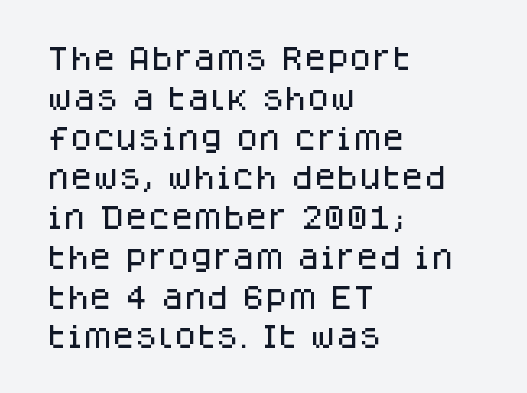
{"italic": "no", "underline": "no", "align": "left", "line_spacing": "normal", "line_spacing_ratio": 1.53, "letter_spacing": "normal", "letter_spacing_em": 0.0, "glyph_px": 26}
